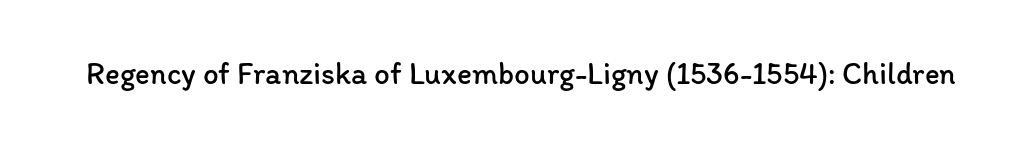
{"italic": "no", "bold": "no", "weight": "regular", "width": "normal", "stroke_contrast": "low", "x_height": "medium", "monospaced": "no", "underline": "no", "letter_spacing": "normal", "letter_spacing_em": 0.0, "glyph_px": 31}
